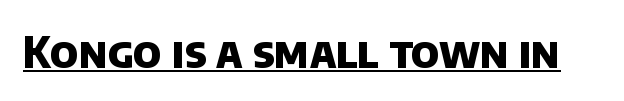
The image shows 43 px heavy sans-serif type; set normal letter spacing, underlined; low stroke contrast and a large x-height.
